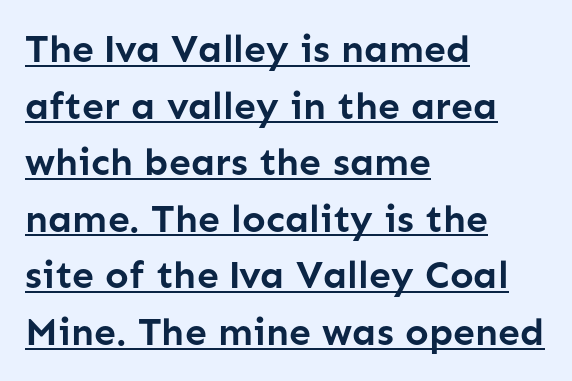
Q: Is the text bold? A: Yes.
Q: Is the text italic (slanted)? A: No, it is upright.
Q: Is the typeface a serif or a sans-serif typeface? A: Sans-serif.
Q: Is the text underlined? A: Yes.
Q: How is the paragraph aligned? A: Left-aligned.
Q: Is the spacing between letters normal or unusually wide? A: Normal.
Q: Is the spacing between lines tight, normal or loose? A: Normal.
Q: Width (condensed, normal, or wide)? A: Normal.
Q: Stroke contrast? A: Low.
Q: x-height? A: Medium.
Q: Monospaced? A: No.
